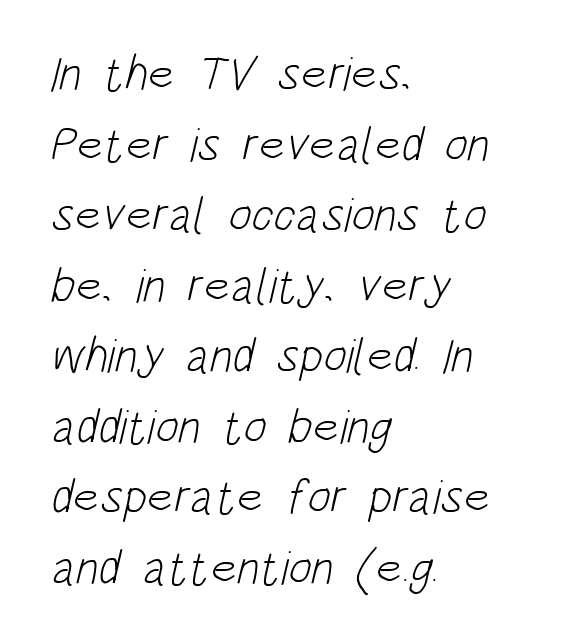
Q: Is the text bold? A: No.
Q: Is the typeface a serif or a sans-serif typeface? A: Sans-serif.
Q: Is the text underlined? A: No.
Q: How is the paragraph aligned? A: Left-aligned.
Q: Is the spacing between letters normal or unusually wide? A: Normal.
Q: Is the spacing between lines tight, normal or loose? A: Normal.
Q: Width (condensed, normal, or wide)? A: Condensed.
Q: Stroke contrast? A: Low.
Q: x-height? A: Large.
Q: Monospaced? A: No.
